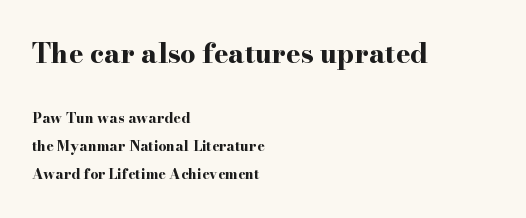
The image shows 27 px bold type, upright; set left-aligned, loose line spacing (1.99x), normal letter spacing, not underlined; the first (top) block is 1.93x larger.
